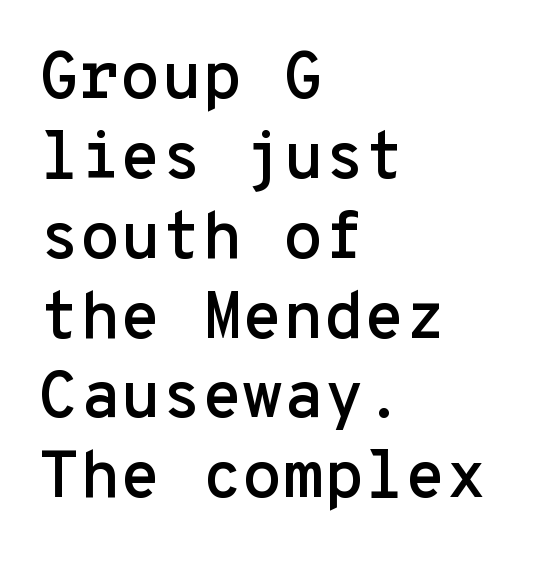
{"serif": "no", "italic": "no", "width": "normal", "stroke_contrast": "low", "x_height": "medium", "monospaced": "yes", "underline": "no", "align": "left", "line_spacing_ratio": 1.21, "letter_spacing": "normal", "letter_spacing_em": 0.0, "glyph_px": 66}
